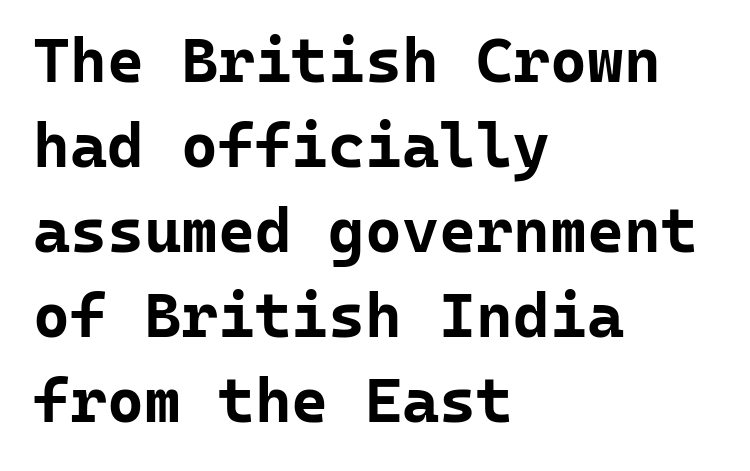
Q: Is the text bold? A: Yes.
Q: Is the text italic (slanted)? A: No, it is upright.
Q: Is the typeface a serif or a sans-serif typeface? A: Sans-serif.
Q: Is the text underlined? A: No.
Q: How is the paragraph aligned? A: Left-aligned.
Q: Is the spacing between letters normal or unusually wide? A: Normal.
Q: Is the spacing between lines tight, normal or loose? A: Normal.
Q: Width (condensed, normal, or wide)? A: Normal.
Q: Stroke contrast? A: Low.
Q: x-height? A: Medium.
Q: Monospaced? A: Yes.
